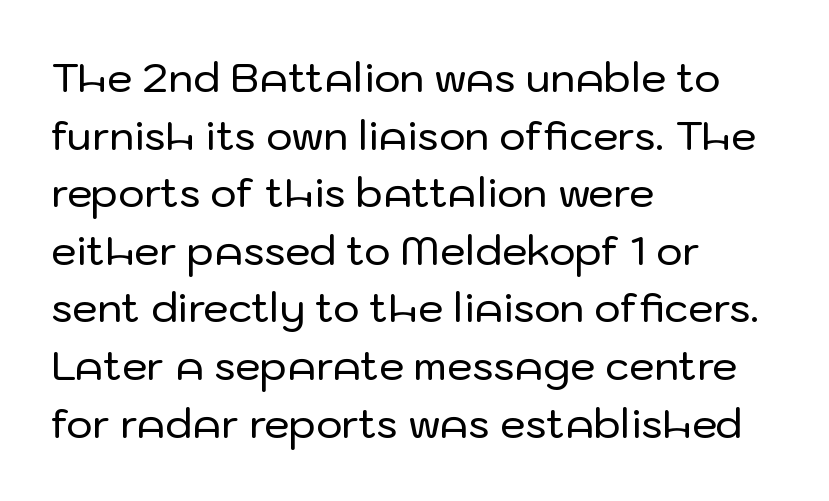
{"serif": "no", "italic": "no", "width": "normal", "stroke_contrast": "low", "x_height": "medium", "monospaced": "no", "underline": "no", "align": "left", "line_spacing": "normal", "line_spacing_ratio": 1.44, "letter_spacing": "normal", "letter_spacing_em": 0.0, "glyph_px": 40}
